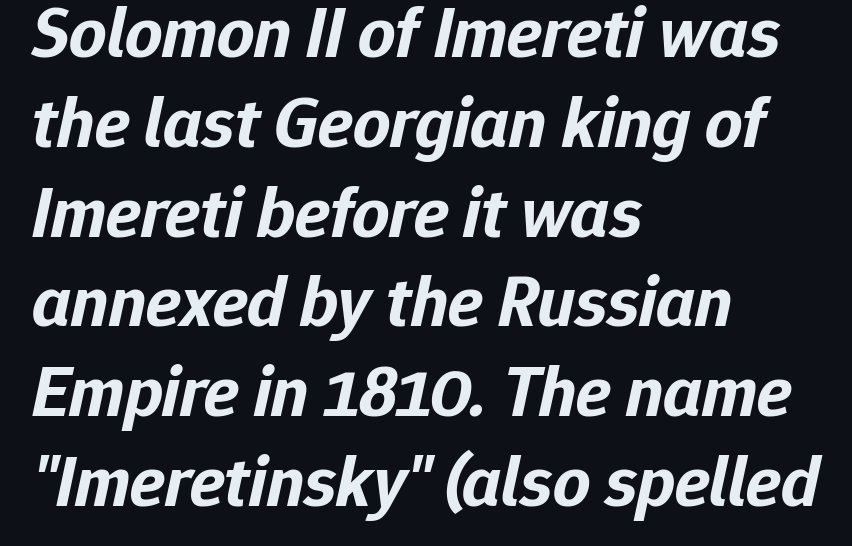
The rag falls on the right side of this text block. Plenty of ink on the page — the face is bold. Think of a printed novel: that variable character pitch is what you see here. The zone under the glyphs is completely vacant.
